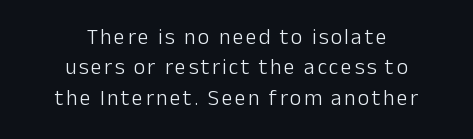
Ink coverage per letter is moderate at most. Check under the words: just untouched page. The letters stand straight up with perfectly vertical stems. Reading down the column, the eye jumps a familiar distance to each next line.
